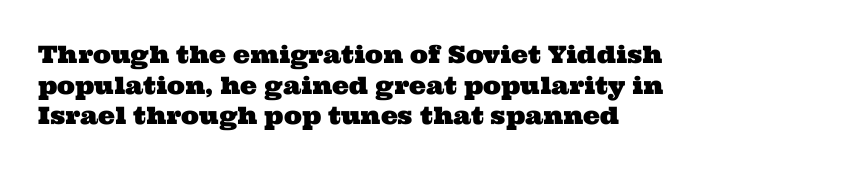
Q: Is the text underlined? A: No.
Q: How is the paragraph aligned? A: Left-aligned.
Q: Is the spacing between letters normal or unusually wide? A: Normal.
Q: Is the spacing between lines tight, normal or loose? A: Normal.
